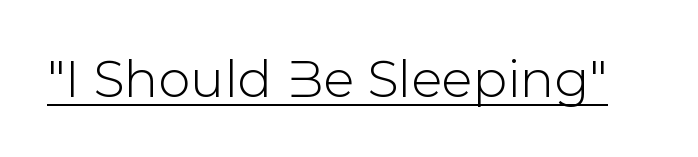
{"serif": "no", "italic": "no", "width": "normal", "stroke_contrast": "low", "x_height": "medium", "monospaced": "no", "underline": "yes", "letter_spacing": "normal", "letter_spacing_em": 0.0, "glyph_px": 51}
